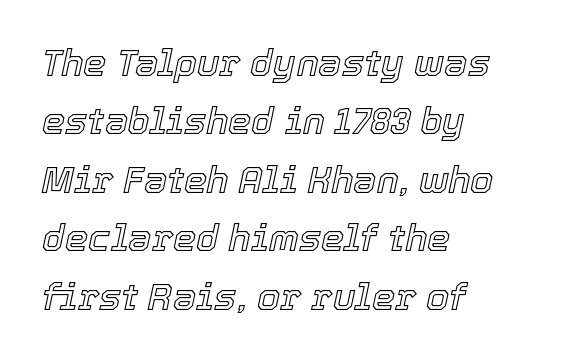
{"italic": "yes", "lean": "right", "slant_degrees": 12, "width": "normal", "x_height": "medium", "monospaced": "no", "underline": "no", "align": "left", "line_spacing": "normal", "line_spacing_ratio": 1.58, "letter_spacing": "normal", "letter_spacing_em": 0.0, "glyph_px": 37}
